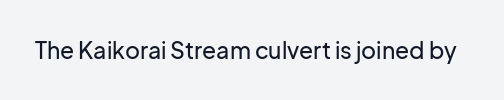
{"italic": "no", "underline": "no", "letter_spacing": "normal", "letter_spacing_em": 0.0, "glyph_px": 23}
